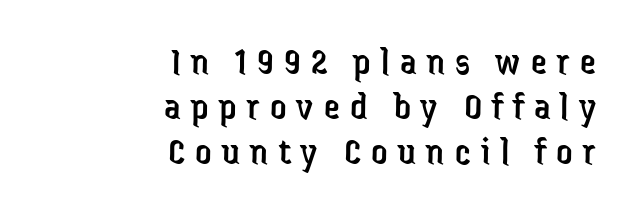
The image shows 40 px regular-weight, condensed sans-serif type, upright; set right-aligned, tight line spacing (1.13x), unusually wide letter spacing (+0.26 em), not underlined; low stroke contrast and a medium x-height.
